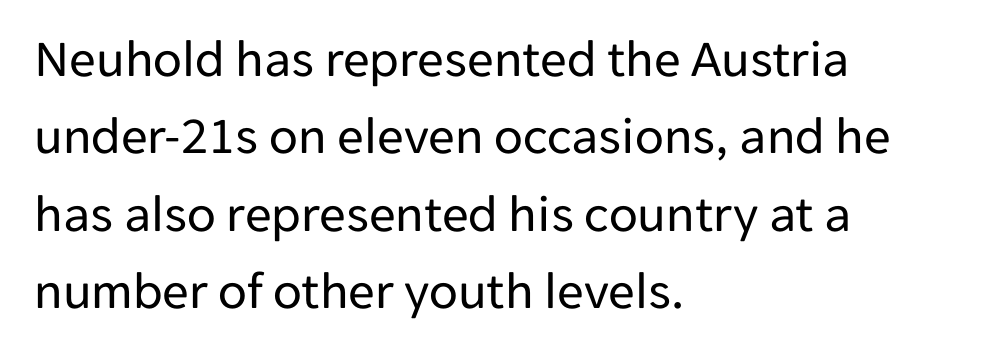
Q: Is the text bold? A: No.
Q: Is the text italic (slanted)? A: No, it is upright.
Q: Is the typeface a serif or a sans-serif typeface? A: Sans-serif.
Q: Is the text underlined? A: No.
Q: How is the paragraph aligned? A: Left-aligned.
Q: Is the spacing between letters normal or unusually wide? A: Normal.
Q: Is the spacing between lines tight, normal or loose? A: Normal.
Q: Width (condensed, normal, or wide)? A: Normal.
Q: Stroke contrast? A: Low.
Q: x-height? A: Medium.
Q: Monospaced? A: No.
